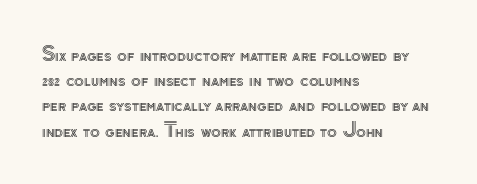
These lines keep a tight, regular rhythm from letter to letter. Successive baselines arrive at the customary interval. Unmarked baselines from the first word to the last. Casual observation: everything's shoved over to the left. This sample uses an upright cut, with every glyph sitting square on the baseline.
